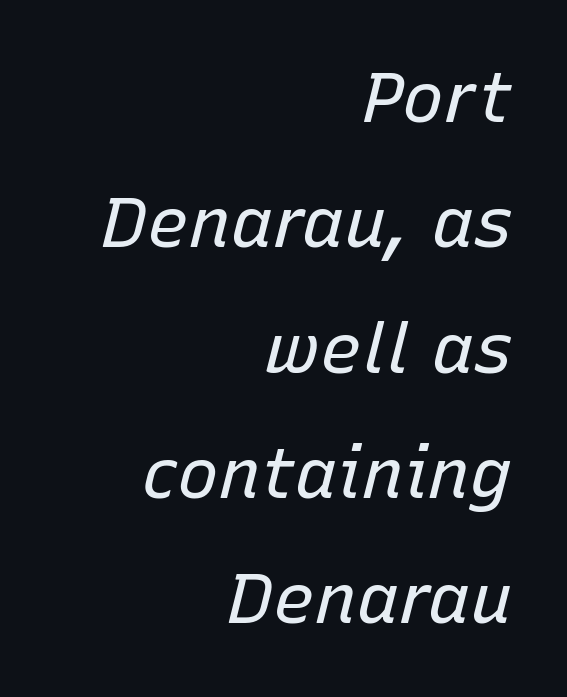
{"italic": "yes", "lean": "right", "slant_degrees": 15, "bold": "no", "weight": "regular", "width": "normal", "stroke_contrast": "low", "x_height": "medium", "monospaced": "no", "underline": "no", "align": "right", "line_spacing_ratio": 1.79, "letter_spacing": "normal", "letter_spacing_em": 0.0, "glyph_px": 70}
